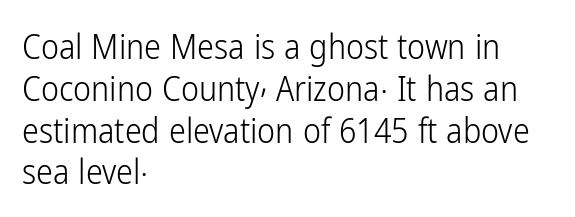
Is this a fixed-width face? No — the glyphs have proportional, varying widths. Honestly, the letter spacing is just normal — you wouldn't notice it. Ascenders rise straight up at ninety degrees. Vertical stems look standard width or narrower in stroke. Classification — sans serif. The lines are quadded left.
